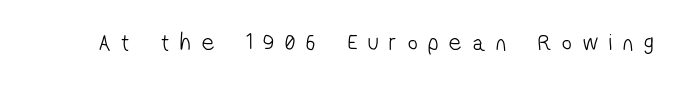
Q: Is the text bold? A: No.
Q: Is the text underlined? A: No.
Q: Is the spacing between letters normal or unusually wide? A: Unusually wide.
